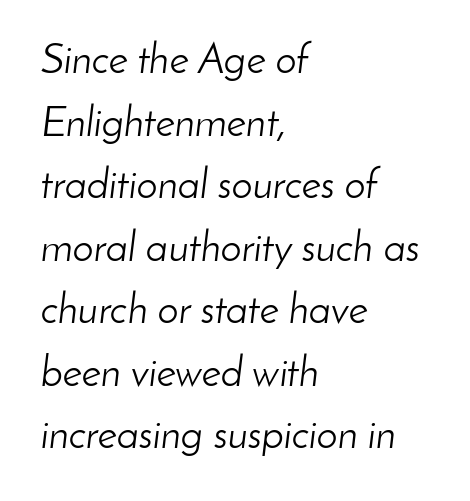
{"italic": "yes", "lean": "right", "slant_degrees": 8, "bold": "no", "weight": "light", "width": "normal", "stroke_contrast": "low", "x_height": "small", "monospaced": "no", "underline": "no", "align": "left", "line_spacing": "normal", "line_spacing_ratio": 1.49, "letter_spacing": "normal", "letter_spacing_em": 0.0, "glyph_px": 42}
